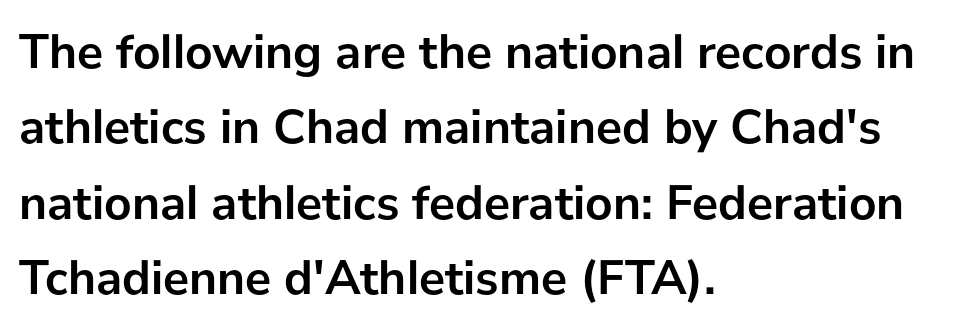
{"serif": "no", "italic": "no", "bold": "yes", "weight": "semibold", "width": "normal", "stroke_contrast": "low", "x_height": "medium", "monospaced": "no", "underline": "no", "align": "left", "line_spacing": "normal", "line_spacing_ratio": 1.54, "letter_spacing": "normal", "letter_spacing_em": 0.0, "glyph_px": 49}
